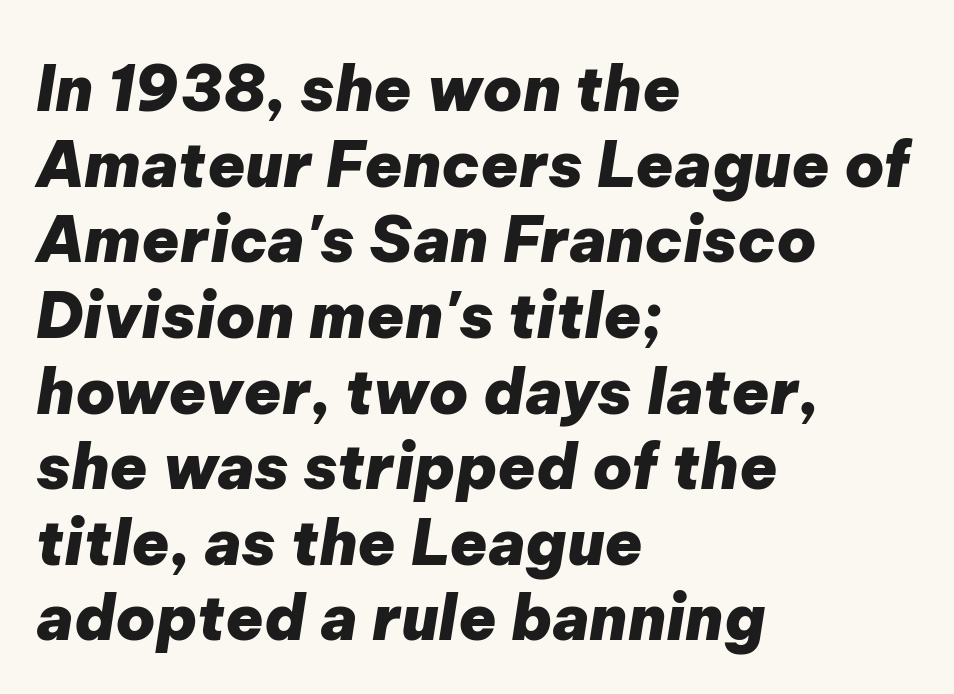
Q: Is the text bold? A: Yes.
Q: Is the text italic (slanted)? A: Yes, it leans right by about 9 degrees.
Q: Is the text underlined? A: No.
Q: How is the paragraph aligned? A: Left-aligned.
Q: Is the spacing between letters normal or unusually wide? A: Normal.
Q: Width (condensed, normal, or wide)? A: Normal.
Q: Stroke contrast? A: Low.
Q: x-height? A: Medium.
Q: Monospaced? A: No.
